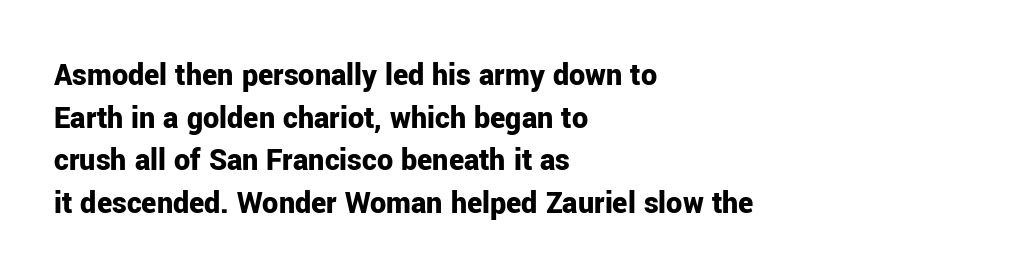
The image shows 32 px bold sans-serif type, upright; set left-aligned, normal line spacing (1.33x), normal letter spacing, not underlined; low stroke contrast and a medium x-height.
